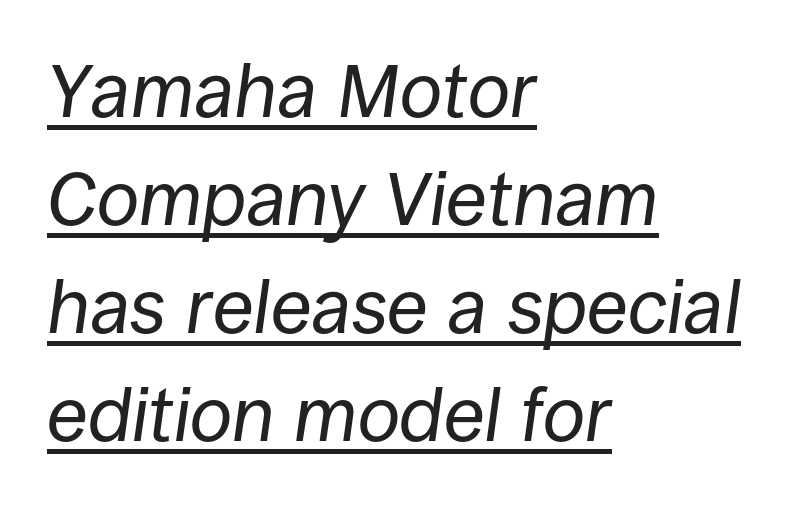
The image shows 76 px regular-weight type, italic (leaning right); set left-aligned, normal line spacing (1.42x), normal letter spacing, underlined; low stroke contrast and a large x-height.
